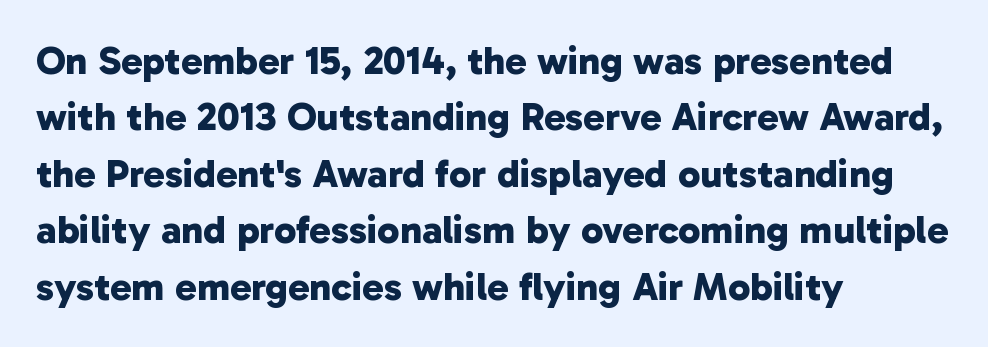
The image shows 40 px bold sans-serif type; set left-aligned, normal line spacing (1.41x), normal letter spacing, not underlined; low stroke contrast and a medium x-height.
